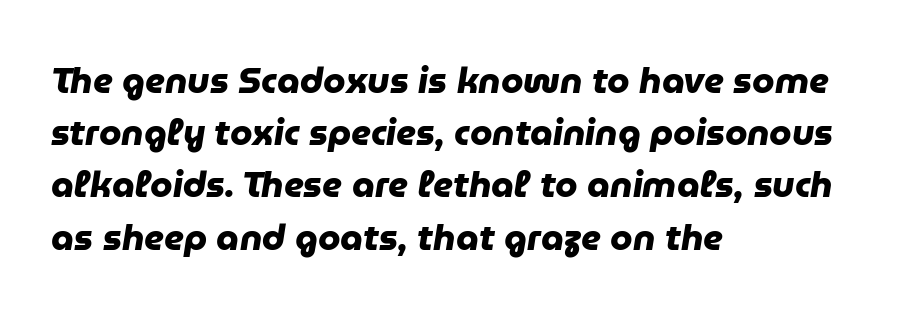
Q: Is the text bold? A: Yes.
Q: Is the typeface a serif or a sans-serif typeface? A: Sans-serif.
Q: Is the text underlined? A: No.
Q: How is the paragraph aligned? A: Left-aligned.
Q: Is the spacing between letters normal or unusually wide? A: Normal.
Q: Is the spacing between lines tight, normal or loose? A: Normal.
Q: Width (condensed, normal, or wide)? A: Normal.
Q: Stroke contrast? A: Low.
Q: x-height? A: Medium.
Q: Monospaced? A: No.
